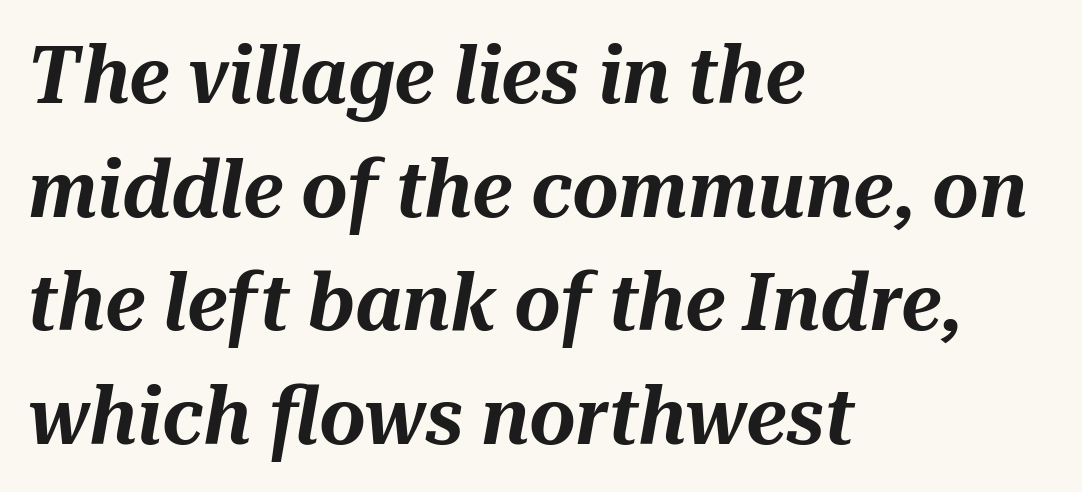
The image shows 80 px text type, italic (leaning right); set left-aligned, normal line spacing (1.42x), normal letter spacing, not underlined; medium stroke contrast and a medium x-height.
